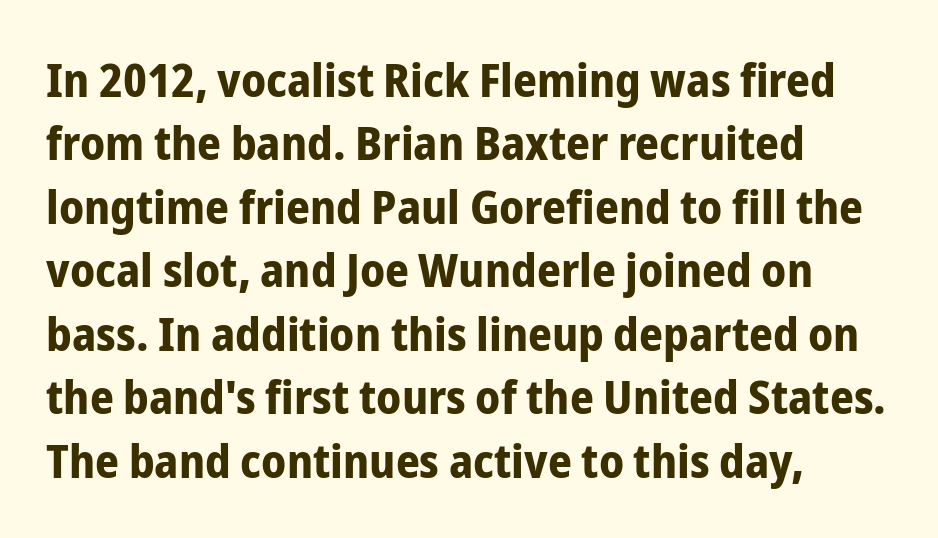
Q: Is the text bold? A: Yes.
Q: Is the text italic (slanted)? A: No, it is upright.
Q: Is the typeface a serif or a sans-serif typeface? A: Sans-serif.
Q: Is the text underlined? A: No.
Q: How is the paragraph aligned? A: Left-aligned.
Q: Is the spacing between letters normal or unusually wide? A: Normal.
Q: Is the spacing between lines tight, normal or loose? A: Normal.
Q: Width (condensed, normal, or wide)? A: Condensed.
Q: Stroke contrast? A: Low.
Q: x-height? A: Medium.
Q: Monospaced? A: No.
